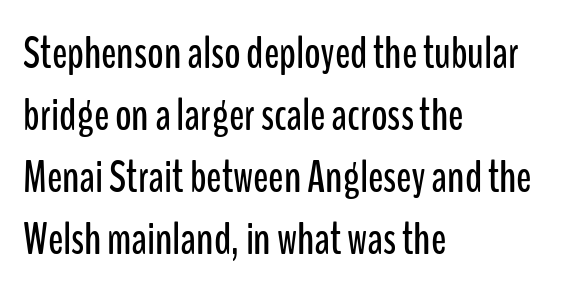
Think of a printed novel: that variable character pitch is what you see here. Horizontal alignment here is leftward, the default for most running prose. Compared with typical body copy, the letter spacing here is the same. The letters stand straight up with perfectly vertical stems.
